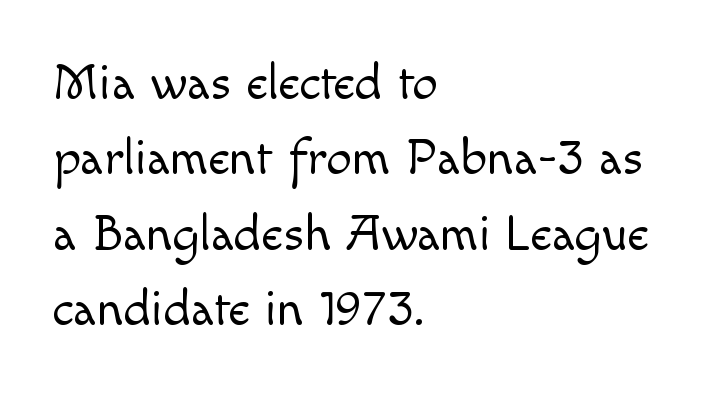
{"serif": "no", "italic": "no", "bold": "no", "weight": "light", "width": "normal", "x_height": "small", "monospaced": "no", "underline": "no", "align": "left", "line_spacing": "normal", "line_spacing_ratio": 1.48, "letter_spacing": "normal", "letter_spacing_em": 0.0, "glyph_px": 51}
